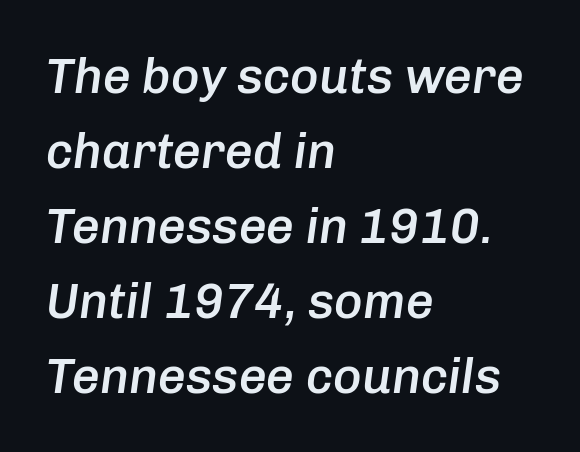
Q: Is the text bold? A: Semi-bold.
Q: Is the text italic (slanted)? A: Yes, it leans right by about 8 degrees.
Q: Is the text underlined? A: No.
Q: How is the paragraph aligned? A: Left-aligned.
Q: Is the spacing between letters normal or unusually wide? A: Normal.
Q: Is the spacing between lines tight, normal or loose? A: Normal.
Q: Width (condensed, normal, or wide)? A: Normal.
Q: Stroke contrast? A: Low.
Q: x-height? A: Medium.
Q: Monospaced? A: No.
